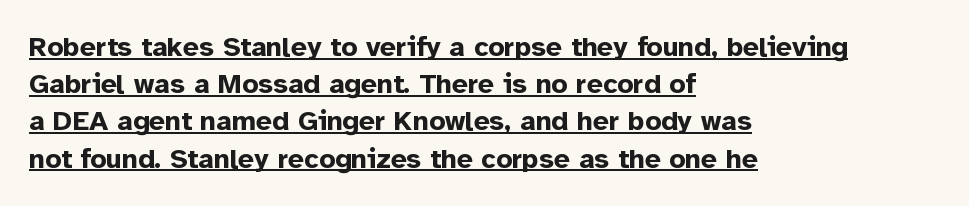
{"serif": "no", "italic": "no", "bold": "yes", "weight": "bold", "width": "normal", "stroke_contrast": "low", "x_height": "medium", "monospaced": "no", "underline": "yes", "align": "left", "line_spacing": "normal", "line_spacing_ratio": 1.33, "letter_spacing": "normal", "letter_spacing_em": 0.0, "glyph_px": 28}
